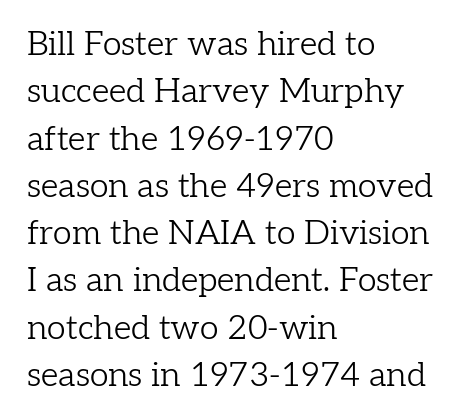
Q: Is the text bold? A: No.
Q: Is the text italic (slanted)? A: No, it is upright.
Q: Is the typeface a serif or a sans-serif typeface? A: Serif.
Q: Is the text underlined? A: No.
Q: How is the paragraph aligned? A: Left-aligned.
Q: Is the spacing between letters normal or unusually wide? A: Normal.
Q: Is the spacing between lines tight, normal or loose? A: Normal.
Q: Width (condensed, normal, or wide)? A: Normal.
Q: Stroke contrast? A: Low.
Q: x-height? A: Medium.
Q: Monospaced? A: No.
